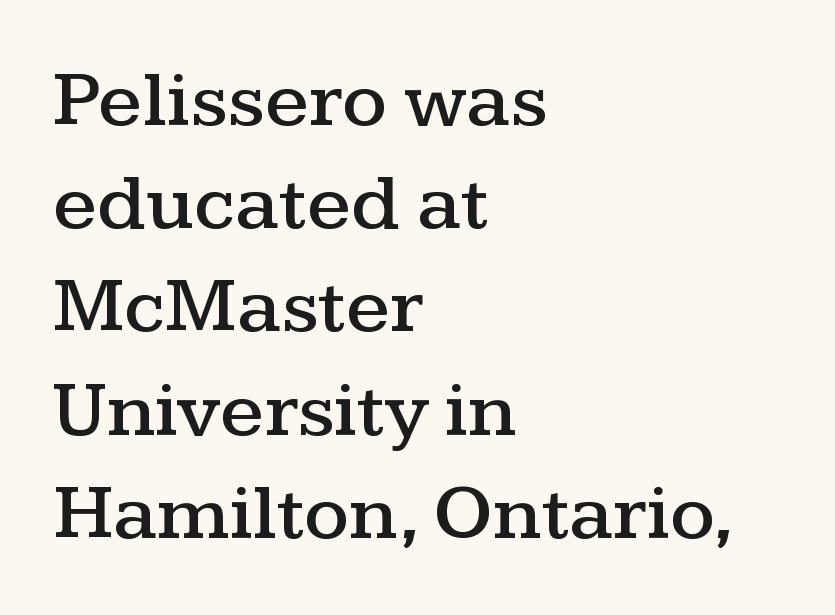
The image shows 80 px wide serif type, upright; set left-aligned, normal line spacing (1.29x), normal letter spacing, not underlined; medium stroke contrast and a medium x-height.
